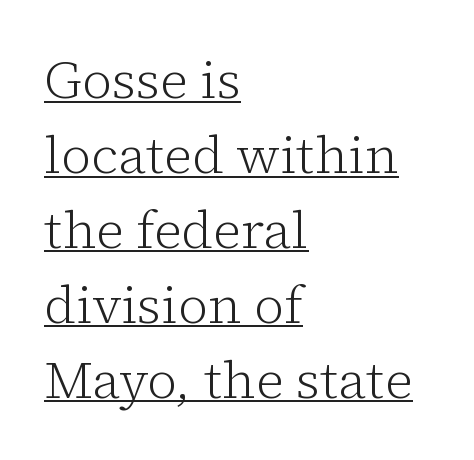
{"serif": "yes", "italic": "no", "bold": "no", "weight": "light", "width": "normal", "stroke_contrast": "low", "x_height": "medium", "monospaced": "no", "underline": "yes", "align": "left", "line_spacing": "normal", "line_spacing_ratio": 1.44, "letter_spacing": "normal", "letter_spacing_em": 0.0, "glyph_px": 52}
